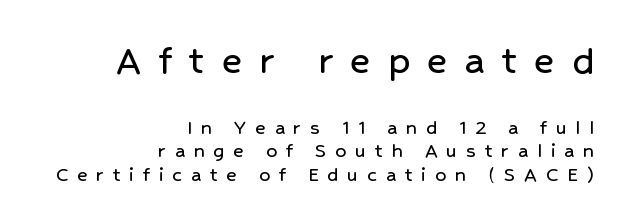
{"serif": "no", "italic": "no", "width": "normal", "stroke_contrast": "low", "x_height": "medium", "monospaced": "no", "underline": "no", "align": "right", "line_spacing": "tight", "line_spacing_ratio": 1.06, "letter_spacing": "wide", "letter_spacing_em": 0.4, "larger_block": "first", "size_ratio": 1.95, "glyph_px": 43}
